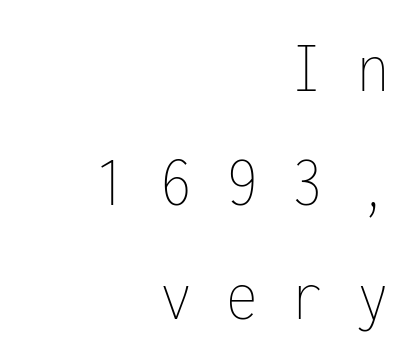
Beneath every word, the page is bare. A roman cut, with each character standing at attention. Typeset ragged left — the right edge is the straight one. The strokes carry an ordinary text weight at most.
